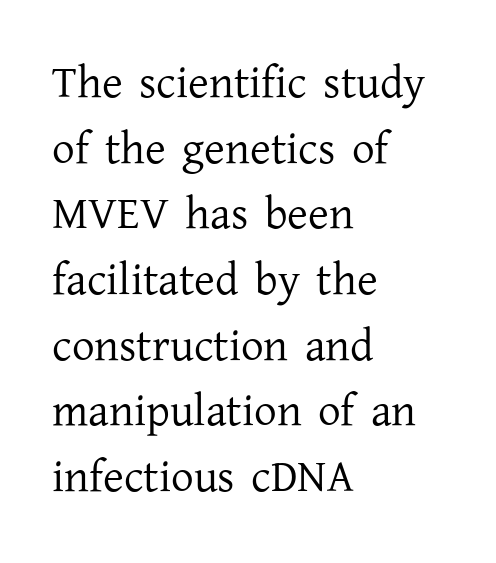
The image shows 45 px regular-weight serif type, upright; set left-aligned, normal line spacing (1.46x), normal letter spacing, not underlined; low stroke contrast and a medium x-height.
